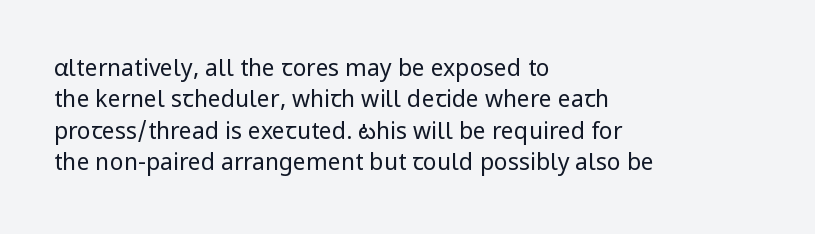
{"italic": "no", "bold": "no", "underline": "no", "align": "left", "line_spacing": "normal", "line_spacing_ratio": 1.36, "letter_spacing": "normal", "letter_spacing_em": 0.0, "glyph_px": 23}
